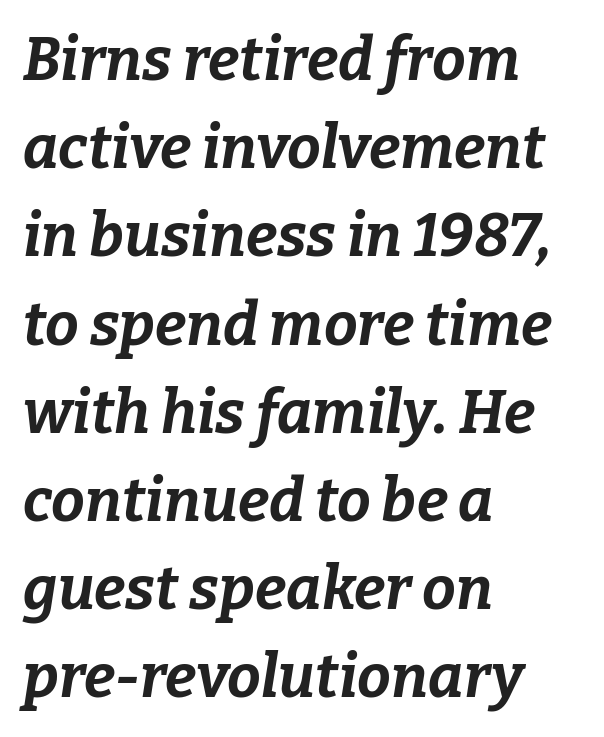
The image shows 60 px bold type, italic (leaning right); set left-aligned, normal line spacing (1.47x), normal letter spacing, not underlined; low stroke contrast and a medium x-height.
